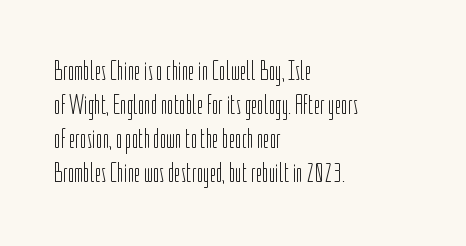
The image shows 28 px light, condensed sans-serif type, upright; set left-aligned, line spacing 1.22x, normal letter spacing, not underlined; low stroke contrast and a medium x-height.
